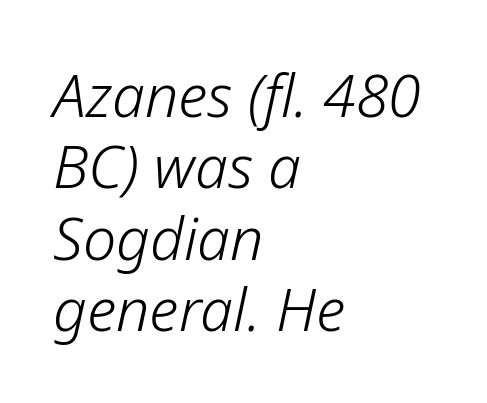
The image shows 59 px light type, italic (leaning right); set left-aligned, line spacing 1.21x, normal letter spacing, not underlined; low stroke contrast and a medium x-height.
